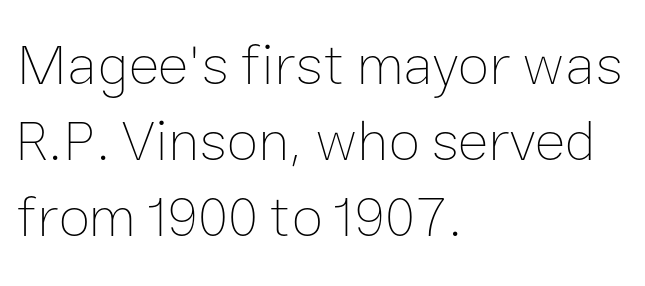
Q: Is the text bold? A: No.
Q: Is the text italic (slanted)? A: No, it is upright.
Q: Is the text underlined? A: No.
Q: How is the paragraph aligned? A: Left-aligned.
Q: Is the spacing between letters normal or unusually wide? A: Normal.
Q: Is the spacing between lines tight, normal or loose? A: Normal.
Q: Width (condensed, normal, or wide)? A: Normal.
Q: Stroke contrast? A: Low.
Q: x-height? A: Medium.
Q: Monospaced? A: No.
